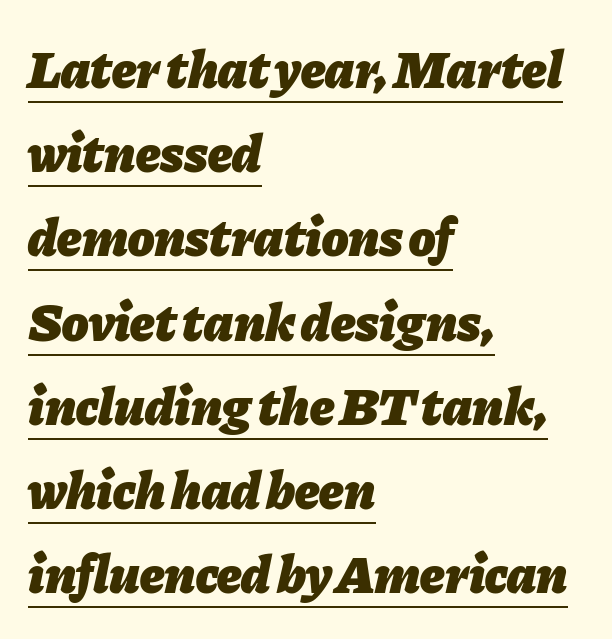
Italic: yes, the glyphs are oblique. Glance below the letters and you will spot a drawn line. Does the leading feel generous? No, just average. Is the letter spacing exaggerated? No — it looks like the ordinary default.
